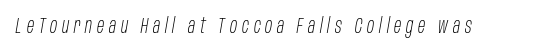
Q: Is the text bold? A: No.
Q: Is the text italic (slanted)? A: Yes, it leans right by about 10 degrees.
Q: Is the text underlined? A: No.
Q: Is the spacing between letters normal or unusually wide? A: Unusually wide.
